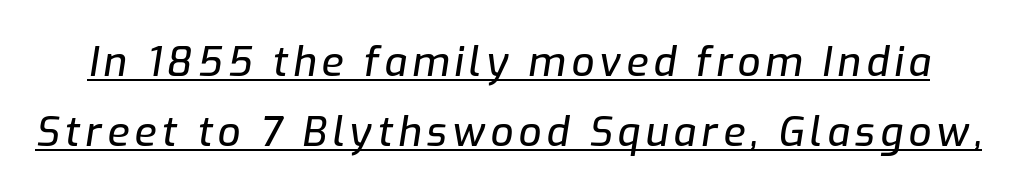
Compared with undecorated copy, this sample adds a rule below the words. An italicized treatment has been applied to the whole sample. Character widths vary here, with narrow letters taking less room than wide ones.
